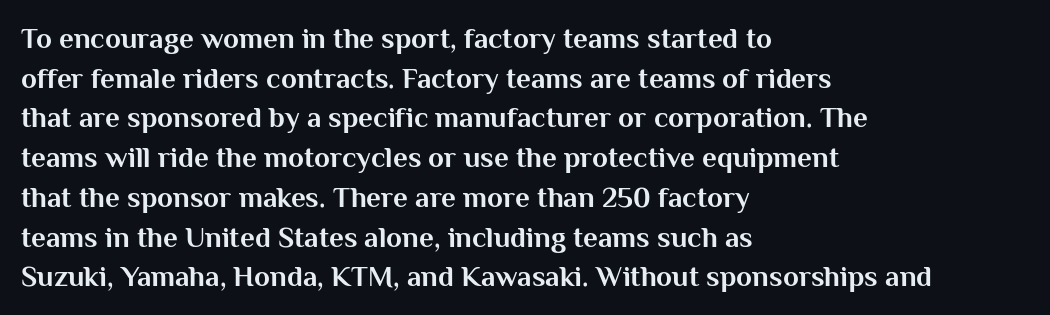
Q: Is the text bold? A: Yes.
Q: Is the text italic (slanted)? A: No, it is upright.
Q: Is the typeface a serif or a sans-serif typeface? A: Sans-serif.
Q: Is the text underlined? A: No.
Q: How is the paragraph aligned? A: Left-aligned.
Q: Is the spacing between letters normal or unusually wide? A: Normal.
Q: Is the spacing between lines tight, normal or loose? A: Normal.
Q: Width (condensed, normal, or wide)? A: Normal.
Q: Stroke contrast? A: Medium.
Q: x-height? A: Medium.
Q: Monospaced? A: No.
